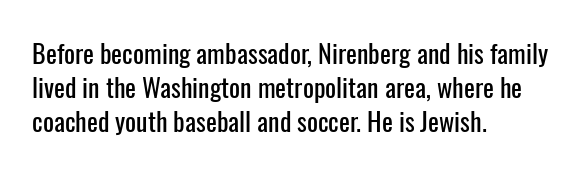
The image shows 26 px text type, upright; set left-aligned, normal line spacing (1.31x), normal letter spacing, not underlined.
